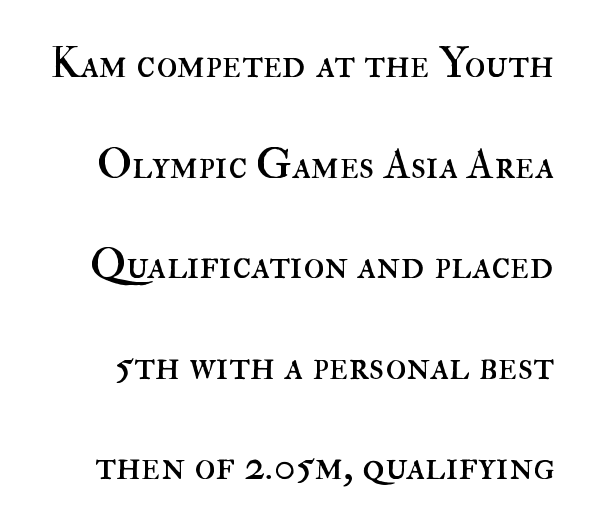
Q: Is the text bold? A: No.
Q: Is the text italic (slanted)? A: No, it is upright.
Q: Is the text underlined? A: No.
Q: Is the spacing between letters normal or unusually wide? A: Normal.
Q: Is the spacing between lines tight, normal or loose? A: Loose.
Q: Width (condensed, normal, or wide)? A: Normal.
Q: Stroke contrast? A: High.
Q: x-height? A: Small.
Q: Monospaced? A: No.
